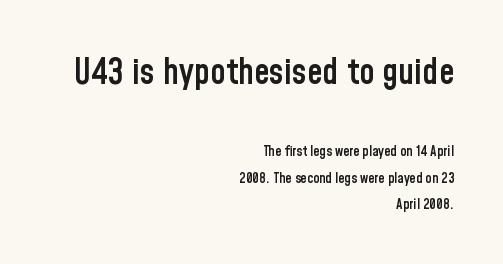
Q: Is the text bold? A: Semi-bold.
Q: Is the text italic (slanted)? A: No, it is upright.
Q: Is the typeface a serif or a sans-serif typeface? A: Sans-serif.
Q: Is the text underlined? A: No.
Q: How is the paragraph aligned? A: Right-aligned.
Q: Is the spacing between letters normal or unusually wide? A: Normal.
Q: Which block of text is set in a larger size, the first (top) or the second (bottom)? A: The first (top) one.
Q: Width (condensed, normal, or wide)? A: Condensed.
Q: Stroke contrast? A: Low.
Q: x-height? A: Medium.
Q: Monospaced? A: No.
